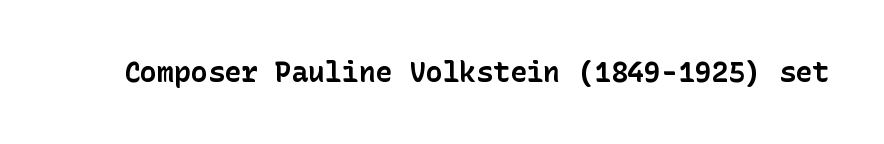
{"serif": "no", "italic": "no", "bold": "yes", "weight": "bold", "width": "normal", "stroke_contrast": "low", "x_height": "medium", "underline": "no", "letter_spacing": "normal", "letter_spacing_em": 0.0, "glyph_px": 28}
